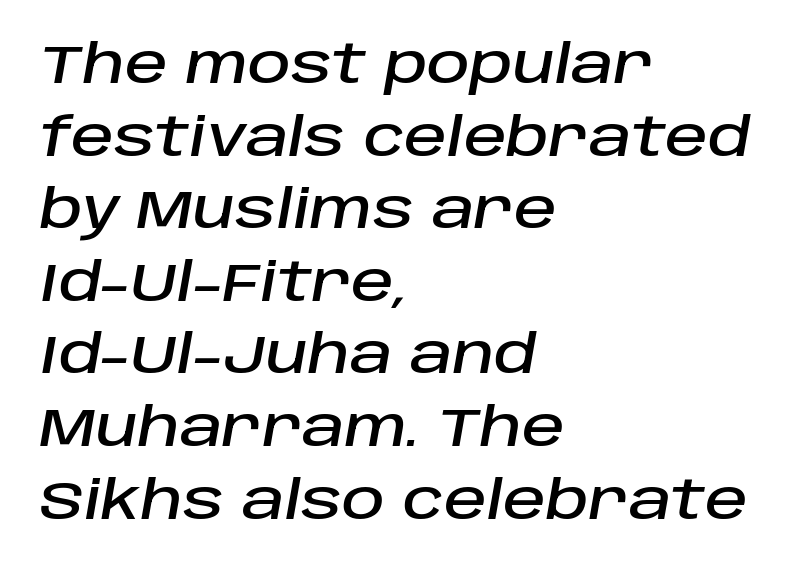
Q: Is the text italic (slanted)? A: Yes, it leans right by about 10 degrees.
Q: Is the text underlined? A: No.
Q: How is the paragraph aligned? A: Left-aligned.
Q: Is the spacing between letters normal or unusually wide? A: Normal.
Q: Is the spacing between lines tight, normal or loose? A: Normal.
Q: Width (condensed, normal, or wide)? A: Normal.
Q: Stroke contrast? A: Low.
Q: x-height? A: Large.
Q: Monospaced? A: No.
